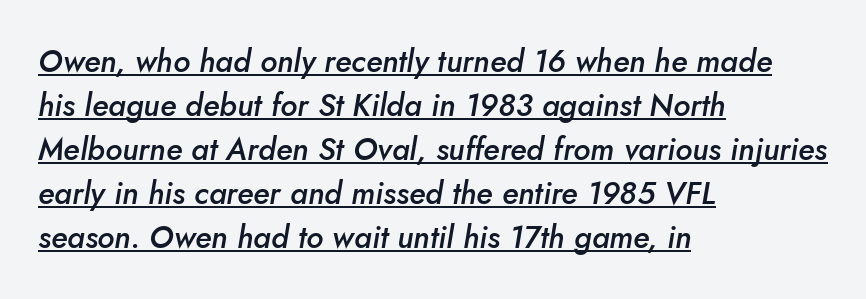
{"italic": "yes", "lean": "right", "slant_degrees": 10, "bold": "semi", "weight": "semibold", "width": "normal", "stroke_contrast": "low", "x_height": "small", "monospaced": "no", "underline": "yes", "align": "left", "line_spacing": "normal", "line_spacing_ratio": 1.42, "letter_spacing": "normal", "letter_spacing_em": 0.0, "glyph_px": 31}
